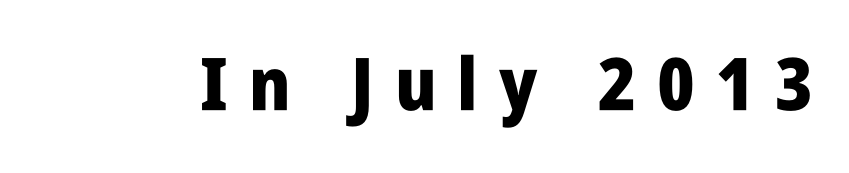
Does the lettering tilt? It doesn't — this is upright. Typographically, this falls in the sans-serif category. Tracking value appears strongly positive — letters spread wide. Do the characters align in a grid? No, the font is proportional. Pretty heavy lettering here — definitely bold.
